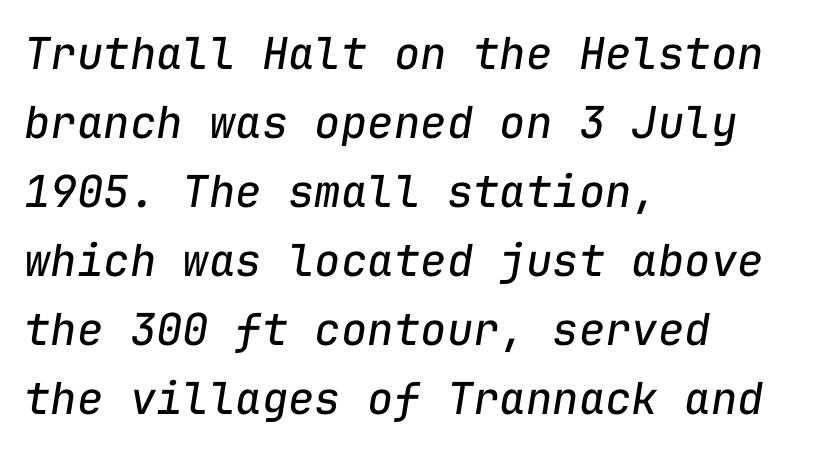
The image shows 44 px regular-weight type, italic (leaning right), monospaced; set left-aligned, normal line spacing (1.57x), normal letter spacing, not underlined; low stroke contrast and a medium x-height.
